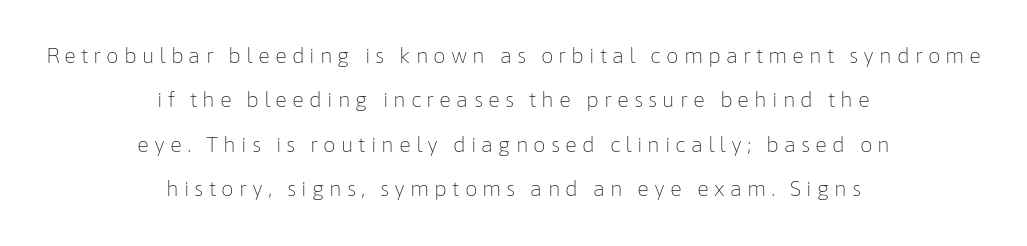
Is the block centered? Yes — each line is placed symmetrically about the middle. The line texture is sparse and dotted thanks to wide tracking. How would I describe the line gaps? Wide and relaxed. Nothing heavy about these letters — not bold at all. This sample uses an upright cut, with every glyph sitting square on the baseline. Each row of text sits above clean, open space.
